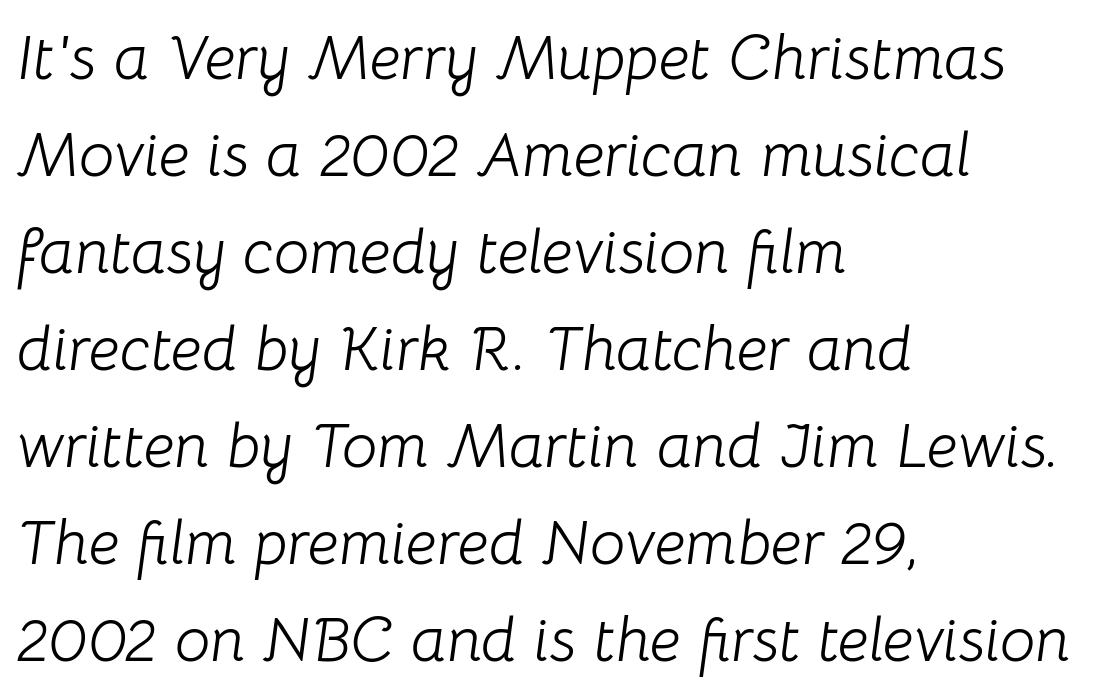
The image shows 63 px light type, italic (leaning right); set left-aligned, normal line spacing (1.54x), normal letter spacing, not underlined; low stroke contrast and a medium x-height.
